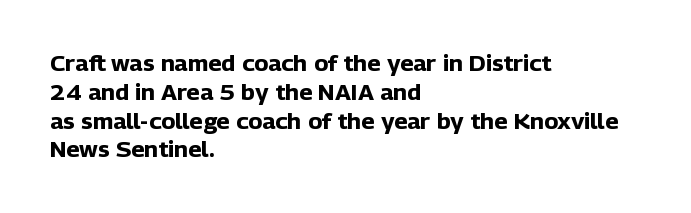
Q: Is the text bold? A: Yes.
Q: Is the text italic (slanted)? A: No, it is upright.
Q: Is the text underlined? A: No.
Q: How is the paragraph aligned? A: Left-aligned.
Q: Is the spacing between letters normal or unusually wide? A: Normal.
Q: Is the spacing between lines tight, normal or loose? A: Normal.
